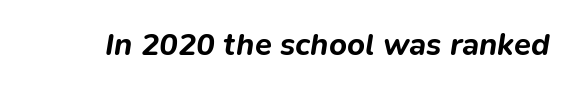
Is the type slanted? Yes — the strokes lean at a clear angle. A dark, heavy texture on the line: the type is bold. Inter-character spacing is left at the font's built-in metrics. A clean baseline with only descenders dipping below it. Do the characters align in a grid? No, the font is proportional.
